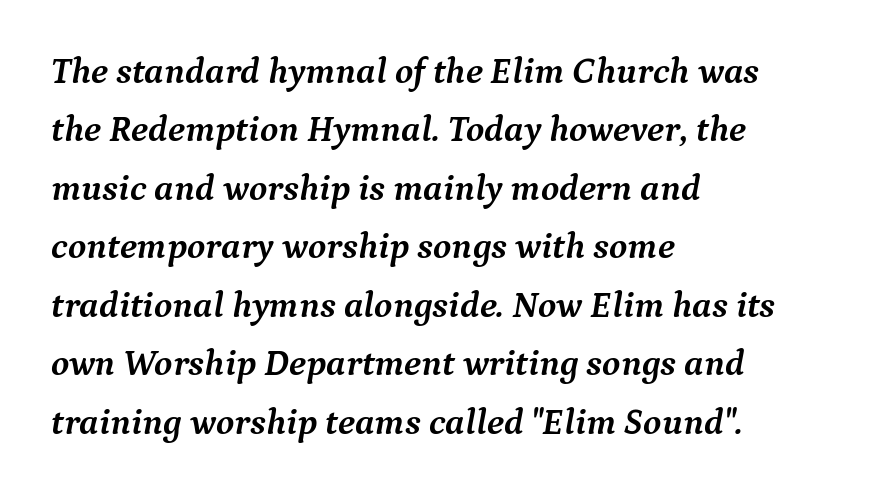
The image shows 37 px semibold serif type, italic (leaning right); set left-aligned, normal line spacing (1.58x), normal letter spacing, not underlined; medium stroke contrast and a medium x-height.
